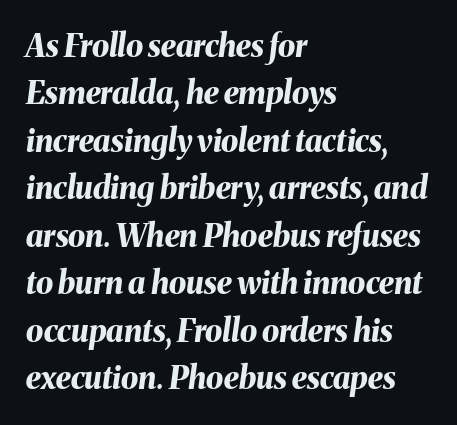
The image shows 31 px bold type, italic (leaning right); set left-aligned, normal line spacing (1.53x), normal letter spacing, not underlined; medium stroke contrast and a medium x-height.
